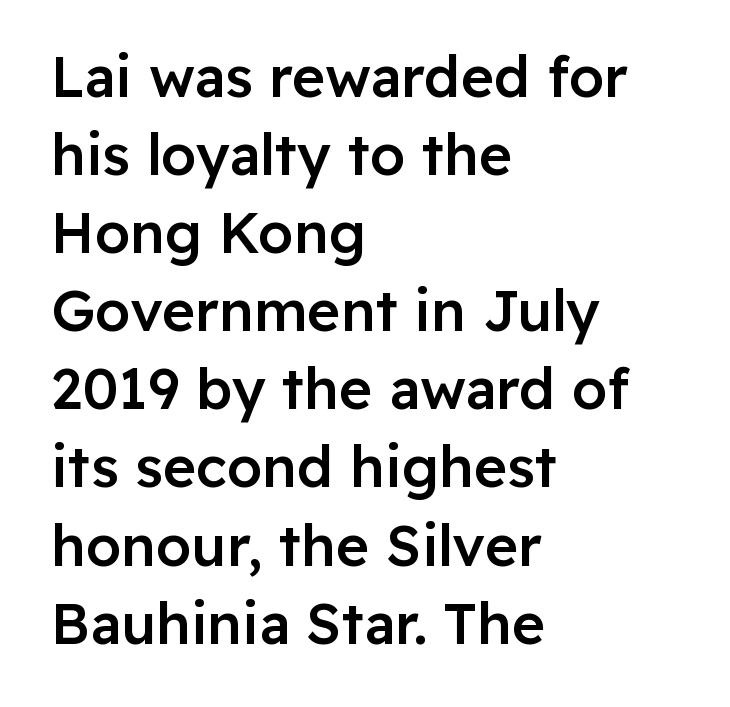
{"serif": "no", "italic": "no", "bold": "semi", "weight": "semibold", "width": "normal", "stroke_contrast": "low", "x_height": "medium", "monospaced": "no", "underline": "no", "align": "left", "line_spacing": "normal", "line_spacing_ratio": 1.37, "letter_spacing": "normal", "letter_spacing_em": 0.0, "glyph_px": 57}
